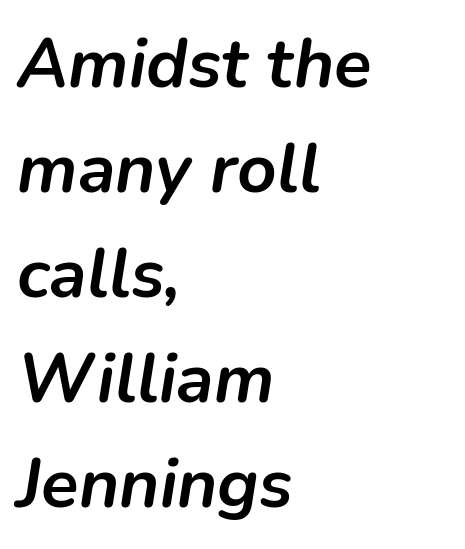
Q: Is the text bold? A: Yes.
Q: Is the text italic (slanted)? A: Yes, it leans right by about 9 degrees.
Q: Is the text underlined? A: No.
Q: How is the paragraph aligned? A: Left-aligned.
Q: Is the spacing between letters normal or unusually wide? A: Normal.
Q: Is the spacing between lines tight, normal or loose? A: Normal.
Q: Width (condensed, normal, or wide)? A: Normal.
Q: Stroke contrast? A: Low.
Q: x-height? A: Medium.
Q: Monospaced? A: No.
